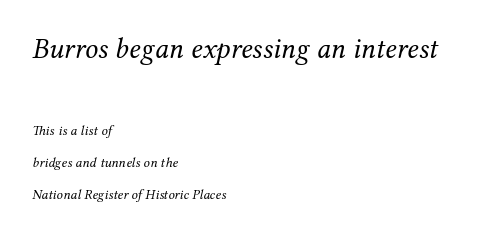
Q: Is the text bold? A: No.
Q: Is the text italic (slanted)? A: Yes, it leans right by about 12 degrees.
Q: Is the typeface a serif or a sans-serif typeface? A: Serif.
Q: Is the text underlined? A: No.
Q: How is the paragraph aligned? A: Left-aligned.
Q: Is the spacing between letters normal or unusually wide? A: Normal.
Q: Is the spacing between lines tight, normal or loose? A: Loose.
Q: Which block of text is set in a larger size, the first (top) or the second (bottom)? A: The first (top) one.
Q: Width (condensed, normal, or wide)? A: Normal.
Q: Stroke contrast? A: Medium.
Q: x-height? A: Medium.
Q: Monospaced? A: No.
